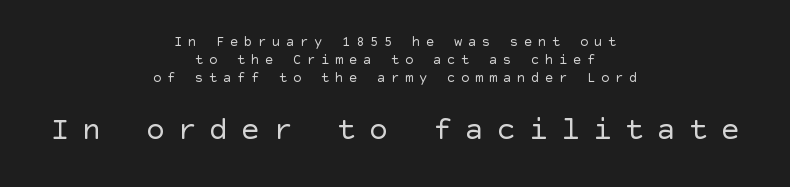
Only glyphs here, with clear space below each row. A normal amount of white space separates one row of letters from the next. Note: no serifs on the glyphs. Posture: upright roman. The whitespace from short lines is split evenly between both sides. On a weight scale, this lands at 450 or below.
